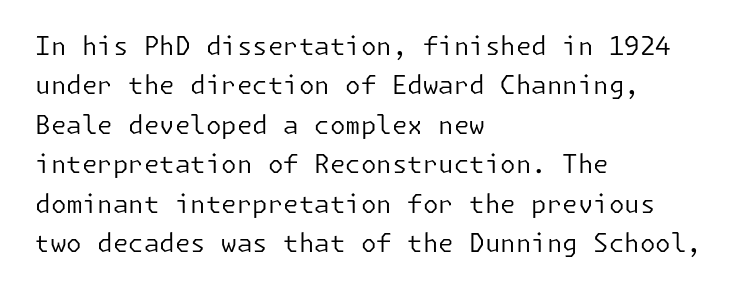
The image shows 25 px text type, upright; set left-aligned, normal line spacing (1.58x), normal letter spacing, not underlined.
